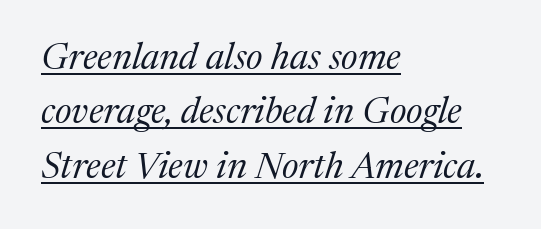
{"serif": "yes", "italic": "yes", "lean": "right", "slant_degrees": 17, "bold": "no", "weight": "regular", "width": "normal", "stroke_contrast": "medium", "x_height": "medium", "monospaced": "no", "underline": "yes", "align": "left", "line_spacing": "normal", "line_spacing_ratio": 1.47, "letter_spacing": "normal", "letter_spacing_em": 0.0, "glyph_px": 37}
